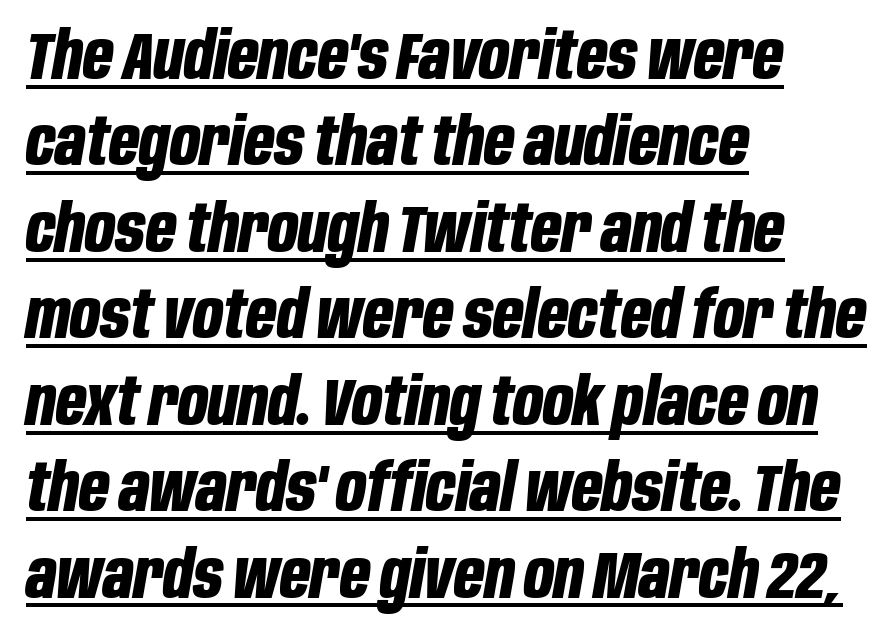
Typeset ragged right — the left edge is the straight one. A full-strength bold gives these letters their thick strokes. The face used here is proportionally spaced, like ordinary book or web type. Descenders here cross a horizontal rule under the line. Baseline-to-baseline distance is the conventional proportion of letter height. Honestly, the letter spacing is just normal — you wouldn't notice it.
